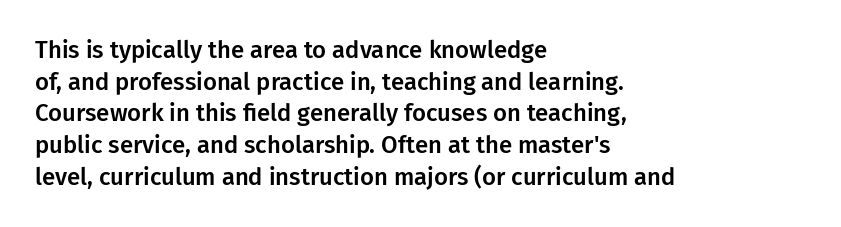
{"italic": "no", "underline": "no", "align": "left", "line_spacing": "normal", "line_spacing_ratio": 1.32, "letter_spacing": "normal", "letter_spacing_em": 0.0, "glyph_px": 24}
